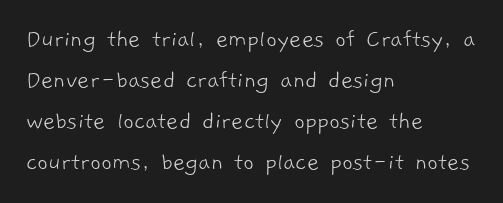
{"bold": "no", "underline": "no", "align": "left", "line_spacing": "normal", "line_spacing_ratio": 1.58, "letter_spacing": "normal", "letter_spacing_em": 0.0, "glyph_px": 26}
